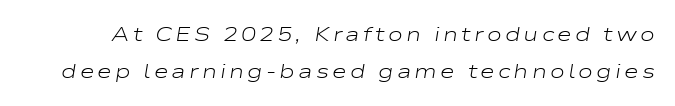
{"italic": "yes", "lean": "right", "slant_degrees": 9, "bold": "no", "underline": "no", "line_spacing_ratio": 1.84, "glyph_px": 20}
